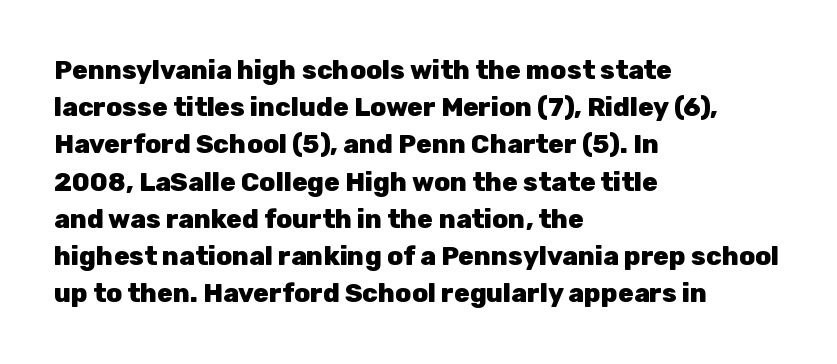
Q: Is the text bold? A: Yes.
Q: Is the text italic (slanted)? A: No, it is upright.
Q: Is the text underlined? A: No.
Q: How is the paragraph aligned? A: Left-aligned.
Q: Is the spacing between letters normal or unusually wide? A: Normal.
Q: Is the spacing between lines tight, normal or loose? A: Normal.
